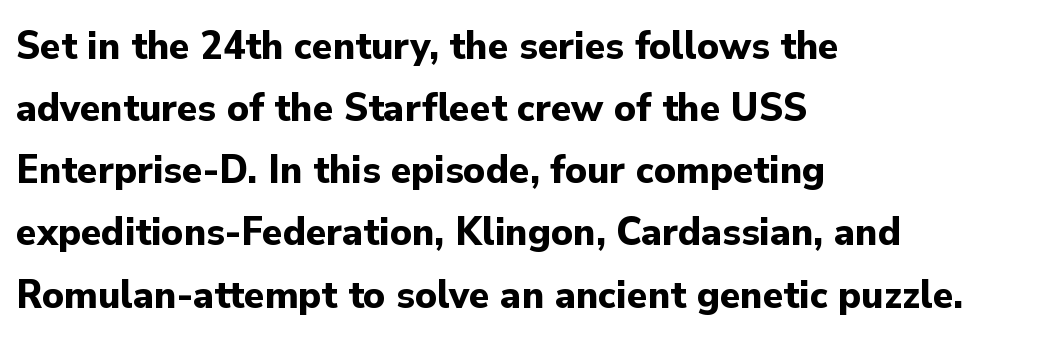
Q: Is the text bold? A: Yes.
Q: Is the text italic (slanted)? A: No, it is upright.
Q: Is the typeface a serif or a sans-serif typeface? A: Sans-serif.
Q: Is the text underlined? A: No.
Q: How is the paragraph aligned? A: Left-aligned.
Q: Is the spacing between letters normal or unusually wide? A: Normal.
Q: Is the spacing between lines tight, normal or loose? A: Normal.
Q: Width (condensed, normal, or wide)? A: Normal.
Q: Stroke contrast? A: Low.
Q: x-height? A: Small.
Q: Monospaced? A: No.
